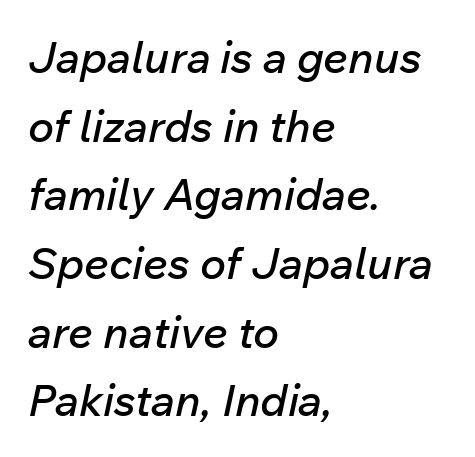
{"italic": "yes", "lean": "right", "slant_degrees": 12, "width": "normal", "stroke_contrast": "low", "x_height": "medium", "monospaced": "no", "underline": "no", "align": "left", "line_spacing": "normal", "line_spacing_ratio": 1.56, "letter_spacing": "normal", "letter_spacing_em": 0.0, "glyph_px": 44}
